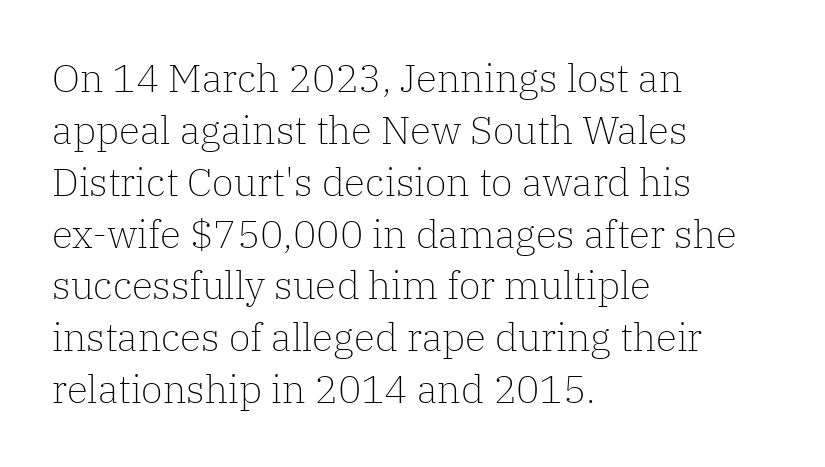
{"serif": "yes", "italic": "no", "bold": "no", "weight": "light", "width": "normal", "stroke_contrast": "low", "x_height": "medium", "monospaced": "no", "underline": "no", "align": "left", "line_spacing": "normal", "line_spacing_ratio": 1.33, "letter_spacing": "normal", "letter_spacing_em": 0.0, "glyph_px": 39}
